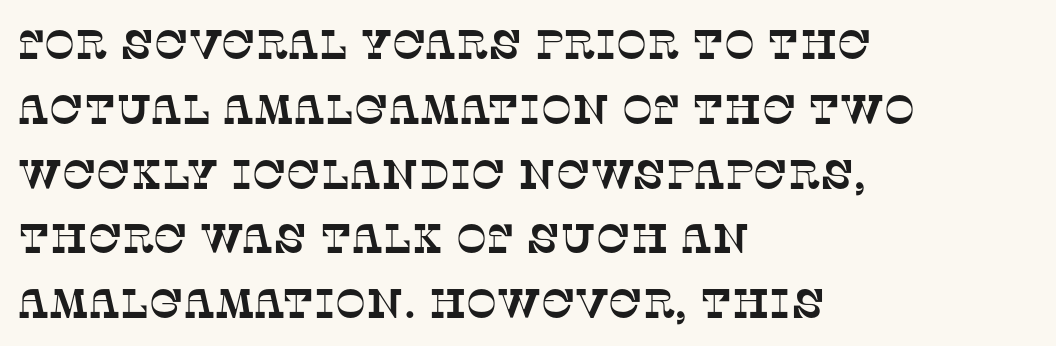
Q: Is the typeface a serif or a sans-serif typeface? A: Serif.
Q: Is the text underlined? A: No.
Q: How is the paragraph aligned? A: Left-aligned.
Q: Is the spacing between letters normal or unusually wide? A: Normal.
Q: Is the spacing between lines tight, normal or loose? A: Normal.
Q: Width (condensed, normal, or wide)? A: Normal.
Q: Stroke contrast? A: Low.
Q: x-height? A: Large.
Q: Monospaced? A: No.
